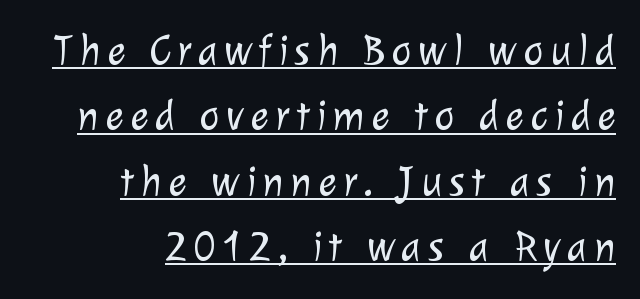
Q: Is the text bold? A: No.
Q: Is the typeface a serif or a sans-serif typeface? A: Sans-serif.
Q: Is the text underlined? A: Yes.
Q: How is the paragraph aligned? A: Right-aligned.
Q: Is the spacing between lines tight, normal or loose? A: Normal.
Q: Width (condensed, normal, or wide)? A: Normal.
Q: Stroke contrast? A: Low.
Q: x-height? A: Medium.
Q: Monospaced? A: No.
